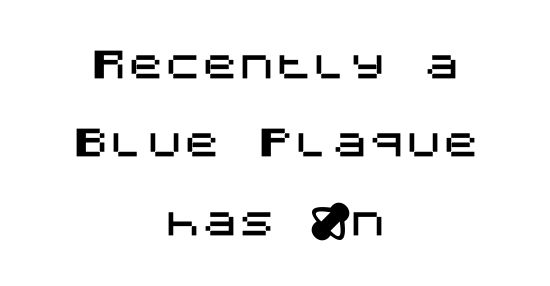
{"serif": "no", "italic": "no", "width": "normal", "stroke_contrast": "medium", "x_height": "large", "underline": "no", "align": "center", "line_spacing": "loose", "line_spacing_ratio": 2.12, "letter_spacing": "normal", "letter_spacing_em": 0.0, "glyph_px": 37}
